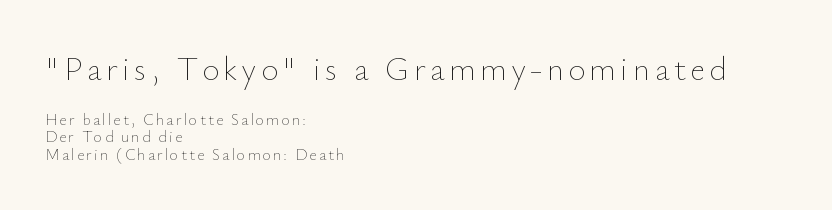
Q: Is the text bold? A: No.
Q: Is the text italic (slanted)? A: No, it is upright.
Q: Is the text underlined? A: No.
Q: How is the paragraph aligned? A: Left-aligned.
Q: Is the spacing between lines tight, normal or loose? A: Tight.
Q: Which block of text is set in a larger size, the first (top) or the second (bottom)? A: The first (top) one.
Q: Width (condensed, normal, or wide)? A: Normal.
Q: Stroke contrast? A: Low.
Q: x-height? A: Small.
Q: Monospaced? A: No.
